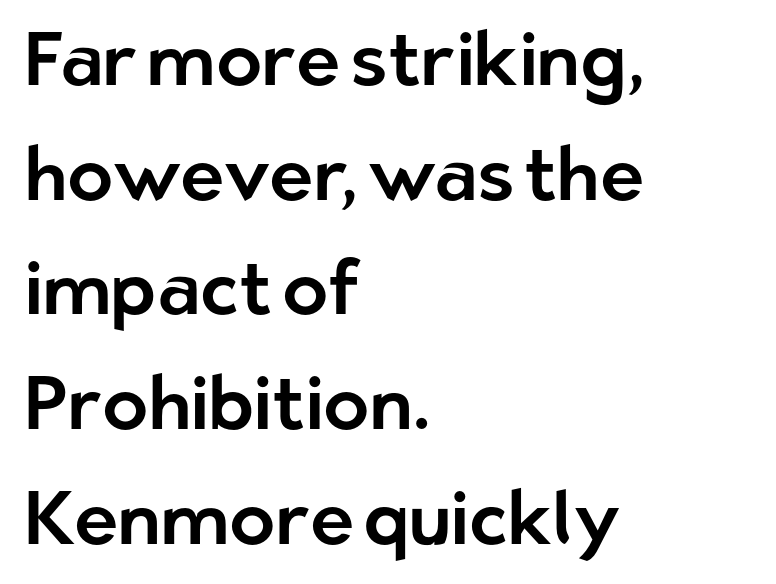
{"serif": "no", "italic": "no", "width": "normal", "stroke_contrast": "low", "x_height": "medium", "monospaced": "no", "underline": "no", "align": "left", "line_spacing": "normal", "line_spacing_ratio": 1.53, "letter_spacing": "normal", "letter_spacing_em": 0.0, "glyph_px": 75}
